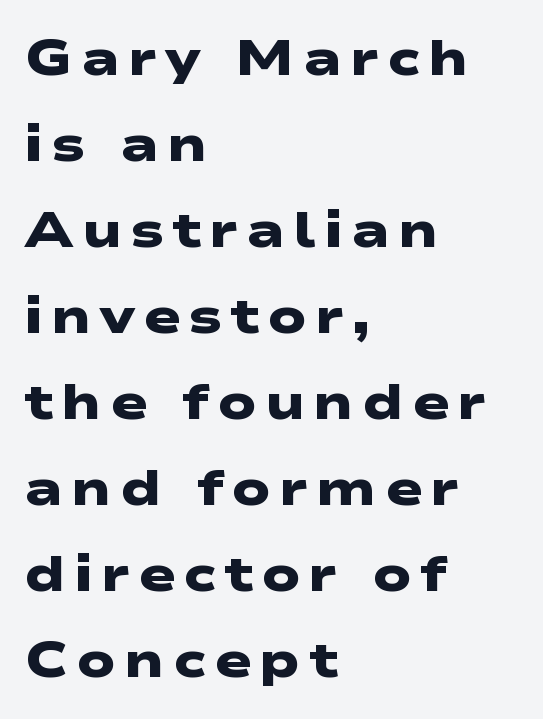
Spacing verdict: proportional, widths tailored to each character. Notice how thick the strokes are: this is what a full bold looks like. Check where the strokes stop: nothing finishes them off — pure sans. Descenders are the only things crossing below the line. Horizontally, the lines are justified to the leading edge only.
